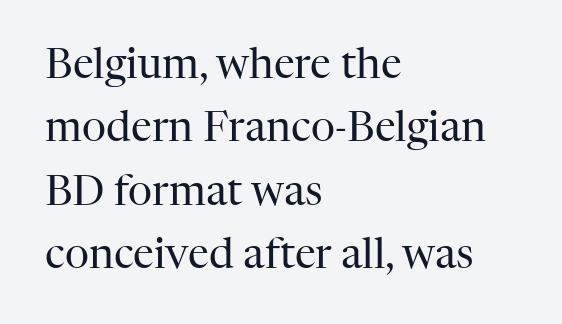
The image shows 42 px regular-weight serif type, upright; set left-aligned, normal line spacing (1.51x), normal letter spacing, not underlined; high stroke contrast and a medium x-height.
